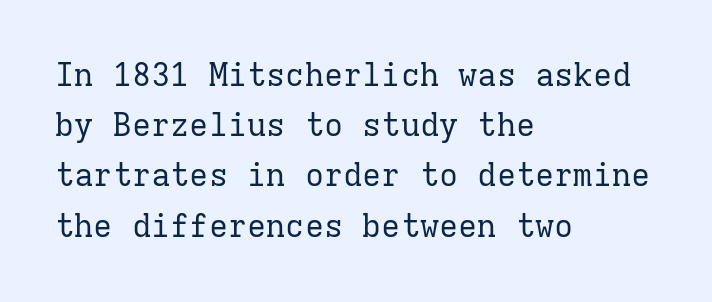
Nope, not italic — everything's standing straight. Nobody drew a line under any word here. The rendering uses typewriter-style spacing with identical character cells. The passage shown has conventional tracking throughout. Is the type heavy? It reads as light-to-regular instead. Does the type have serifs? Yes, each stem ends in a small foot.
